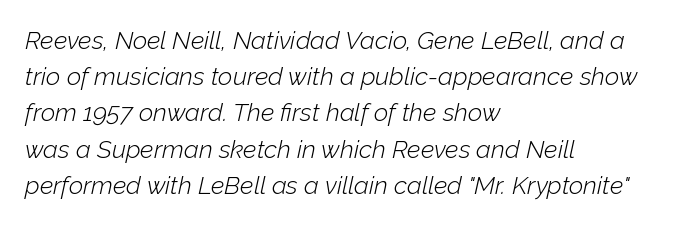
Q: Is the text bold? A: No.
Q: Is the text italic (slanted)? A: Yes, it leans right by about 12 degrees.
Q: Is the text underlined? A: No.
Q: How is the paragraph aligned? A: Left-aligned.
Q: Is the spacing between letters normal or unusually wide? A: Normal.
Q: Is the spacing between lines tight, normal or loose? A: Normal.
